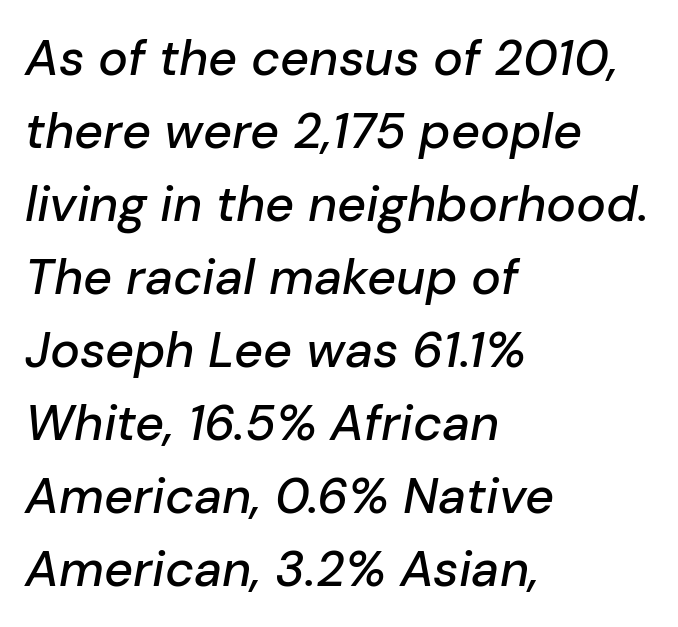
{"italic": "yes", "lean": "right", "slant_degrees": 10, "width": "normal", "stroke_contrast": "low", "x_height": "medium", "monospaced": "no", "underline": "no", "align": "left", "line_spacing": "normal", "line_spacing_ratio": 1.46, "letter_spacing": "normal", "letter_spacing_em": 0.0, "glyph_px": 50}
